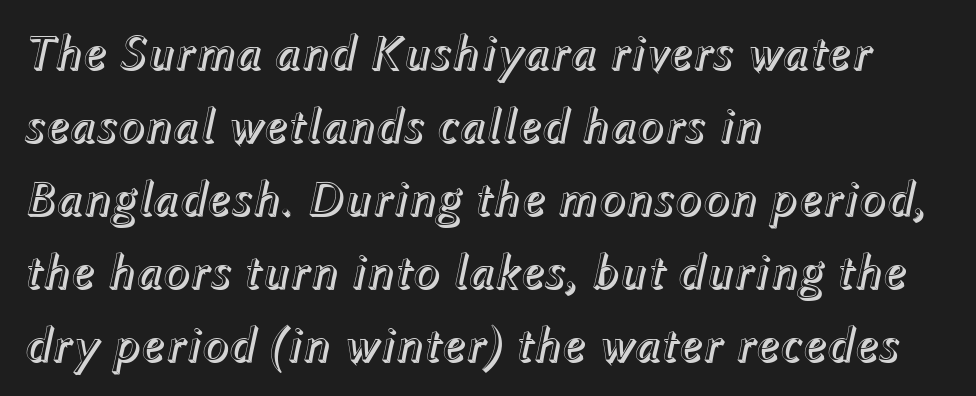
Q: Is the text italic (slanted)? A: Yes, it leans right by about 12 degrees.
Q: Is the text underlined? A: No.
Q: How is the paragraph aligned? A: Left-aligned.
Q: Is the spacing between letters normal or unusually wide? A: Normal.
Q: Is the spacing between lines tight, normal or loose? A: Normal.
Q: Width (condensed, normal, or wide)? A: Normal.
Q: x-height? A: Medium.
Q: Monospaced? A: No.
